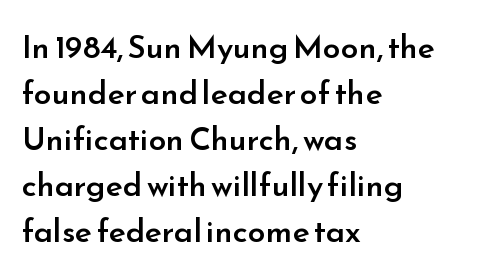
Q: Is the text bold? A: Semi-bold.
Q: Is the text italic (slanted)? A: No, it is upright.
Q: Is the typeface a serif or a sans-serif typeface? A: Sans-serif.
Q: Is the text underlined? A: No.
Q: How is the paragraph aligned? A: Left-aligned.
Q: Is the spacing between letters normal or unusually wide? A: Normal.
Q: Is the spacing between lines tight, normal or loose? A: Normal.
Q: Width (condensed, normal, or wide)? A: Normal.
Q: Stroke contrast? A: Low.
Q: x-height? A: Small.
Q: Monospaced? A: No.
